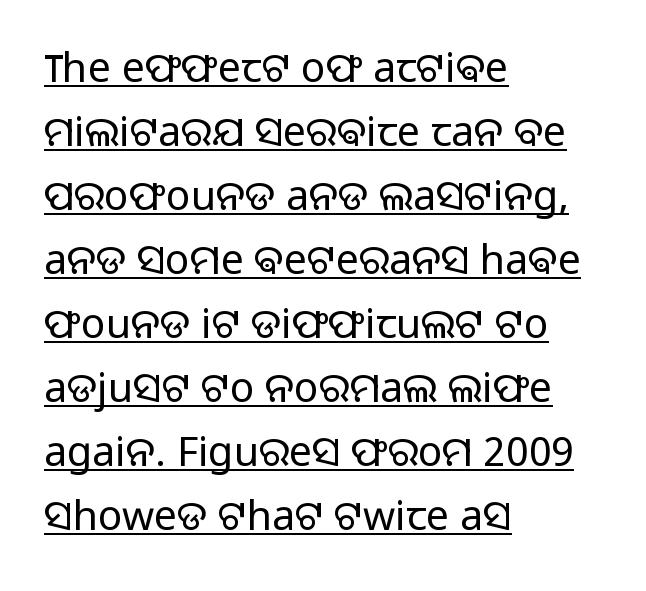
Q: Is the text bold? A: No.
Q: Is the text italic (slanted)? A: No, it is upright.
Q: Is the typeface a serif or a sans-serif typeface? A: Sans-serif.
Q: Is the text underlined? A: Yes.
Q: How is the paragraph aligned? A: Left-aligned.
Q: Is the spacing between letters normal or unusually wide? A: Normal.
Q: Is the spacing between lines tight, normal or loose? A: Normal.
Q: Width (condensed, normal, or wide)? A: Normal.
Q: Stroke contrast? A: Low.
Q: x-height? A: Medium.
Q: Monospaced? A: No.
